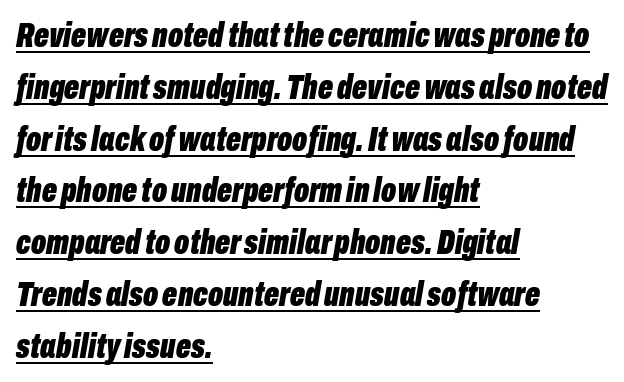
{"italic": "yes", "lean": "right", "slant_degrees": 10, "bold": "yes", "weight": "bold", "width": "condensed", "stroke_contrast": "low", "x_height": "medium", "monospaced": "no", "underline": "yes", "align": "left", "line_spacing": "normal", "line_spacing_ratio": 1.48, "letter_spacing": "normal", "letter_spacing_em": 0.0, "glyph_px": 35}
